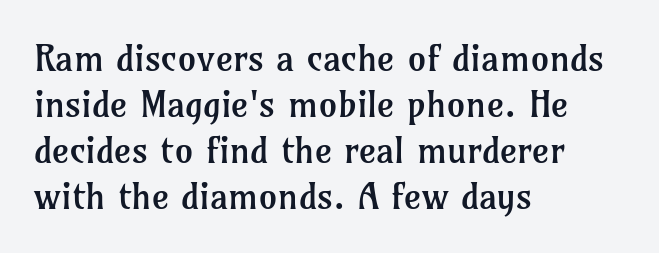
The image shows 37 px regular-weight serif type, upright; set left-aligned, line spacing 1.24x, normal letter spacing, not underlined; low stroke contrast and a medium x-height.
